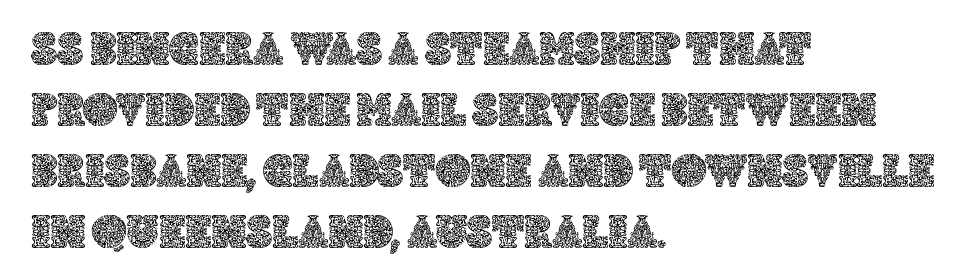
Nope, not italic — everything's standing straight. A typesetter would call this zero additional tracking. A typesetter would call this proportional, since set widths differ per character. Words float on clear page, feet unadorned. Horizontally, the lines are justified to the leading edge only. Is there much room between lines? A standard amount, neither cramped nor airy.
